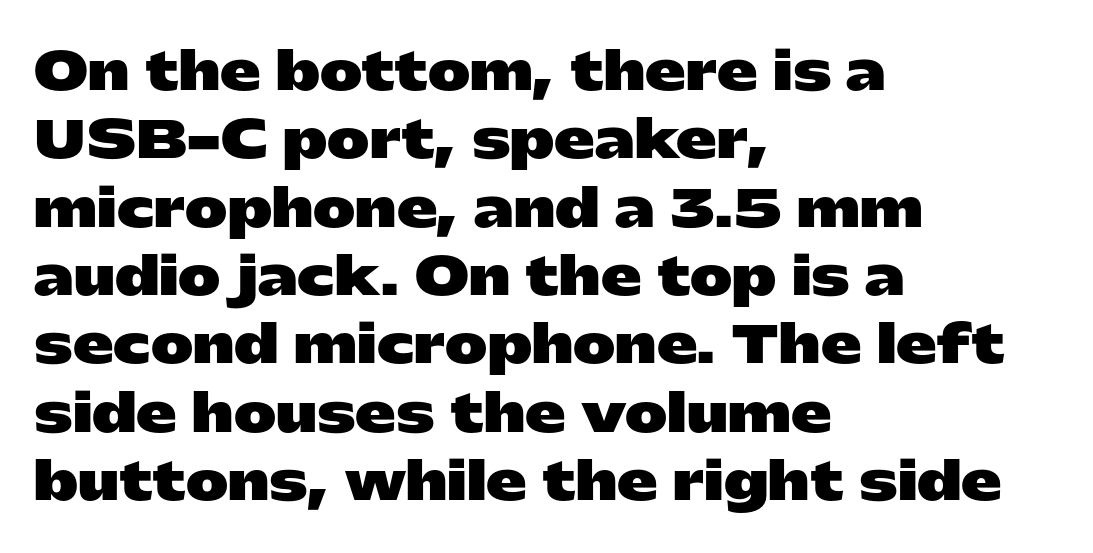
Tracking value appears to be zero — textbook default spacing. Classification — sans serif. These lines sit exactly where default settings would place them. In terms of posture, this sample is upright.
